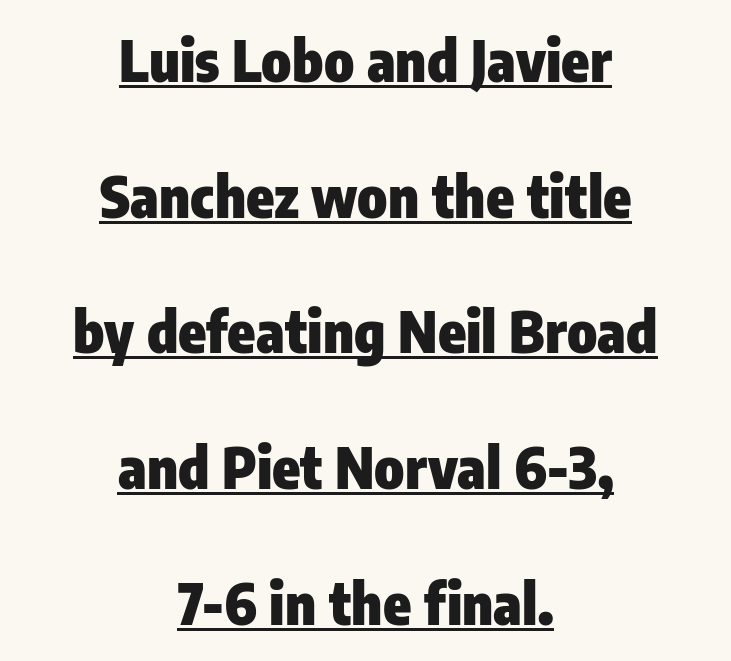
{"serif": "no", "italic": "no", "bold": "yes", "weight": "heavy", "width": "condensed", "stroke_contrast": "low", "x_height": "medium", "monospaced": "no", "underline": "yes", "align": "center", "line_spacing": "loose", "line_spacing_ratio": 2.38, "letter_spacing": "normal", "letter_spacing_em": 0.0, "glyph_px": 57}
